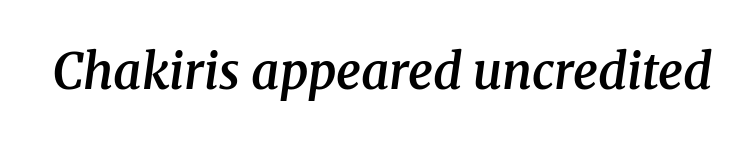
{"serif": "yes", "italic": "yes", "lean": "right", "slant_degrees": 8, "bold": "semi", "weight": "semibold", "width": "normal", "stroke_contrast": "medium", "x_height": "medium", "monospaced": "no", "underline": "no", "letter_spacing": "normal", "letter_spacing_em": 0.0, "glyph_px": 49}
